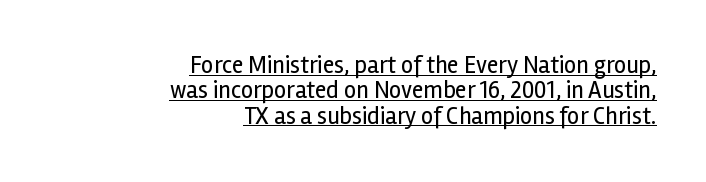
{"italic": "no", "bold": "no", "underline": "yes", "align": "right", "line_spacing": "tight", "line_spacing_ratio": 1.06, "letter_spacing": "normal", "letter_spacing_em": 0.0, "glyph_px": 24}
